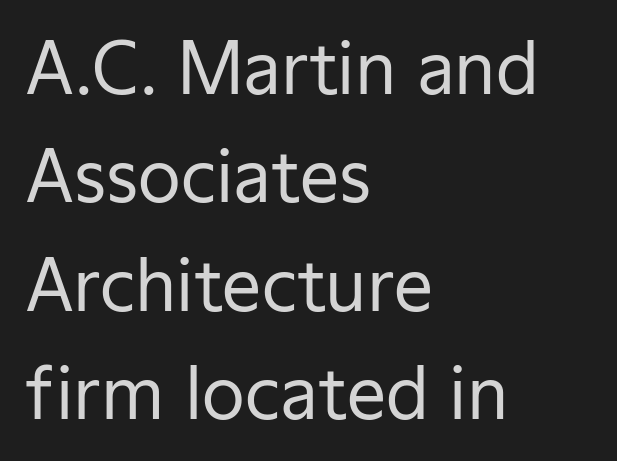
Q: Is the text bold? A: No.
Q: Is the text italic (slanted)? A: No, it is upright.
Q: Is the typeface a serif or a sans-serif typeface? A: Sans-serif.
Q: Is the text underlined? A: No.
Q: How is the paragraph aligned? A: Left-aligned.
Q: Is the spacing between letters normal or unusually wide? A: Normal.
Q: Is the spacing between lines tight, normal or loose? A: Normal.
Q: Width (condensed, normal, or wide)? A: Normal.
Q: Stroke contrast? A: Low.
Q: x-height? A: Medium.
Q: Monospaced? A: No.
